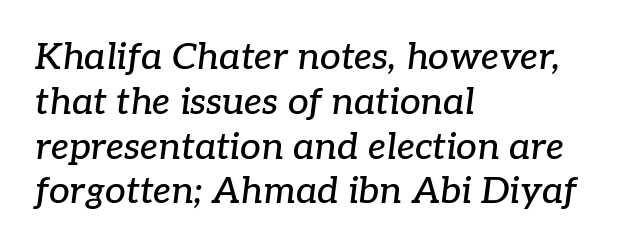
Any mark beneath the type? The region is blank. Where is the straight margin? On the left. The tracking reads as untouched default to a designer's eye. This sample has the flowing, uneven cadence of proportional lettering. Yep, that's italic — everything's leaning.
